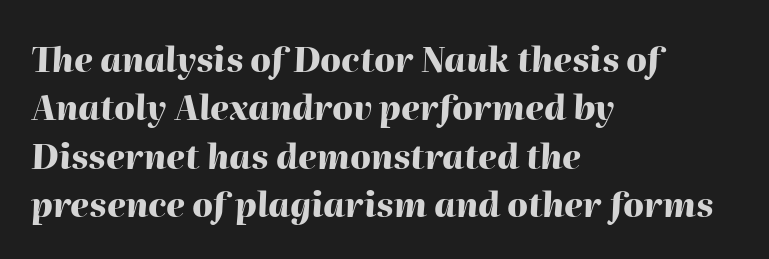
A normal amount of white space separates one row of letters from the next. The specimen omits any rule beneath the text block's lines. In CSS terms this would be text-align: left. The letters advance in unequal steps, a hallmark of proportional type. Stroke thickness is high; the sample reads as a true bold. Notice how the stems are inclined rather than vertical — that's the hallmark of italics.
